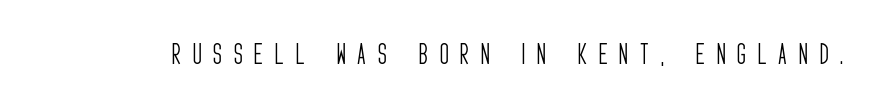
Q: Is the text bold? A: No.
Q: Is the text italic (slanted)? A: No, it is upright.
Q: Is the text underlined? A: No.
Q: Is the spacing between letters normal or unusually wide? A: Unusually wide.
